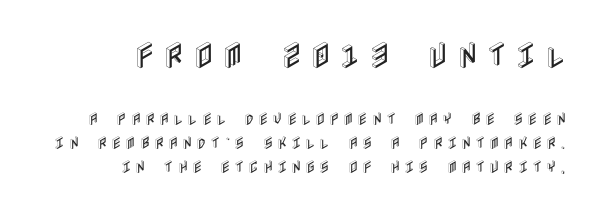
{"italic": "no", "width": "condensed", "x_height": "large", "underline": "no", "align": "right", "line_spacing": "normal", "line_spacing_ratio": 1.7, "letter_spacing": "wide", "letter_spacing_em": 0.28, "larger_block": "first", "size_ratio": 2.07, "glyph_px": 29}
